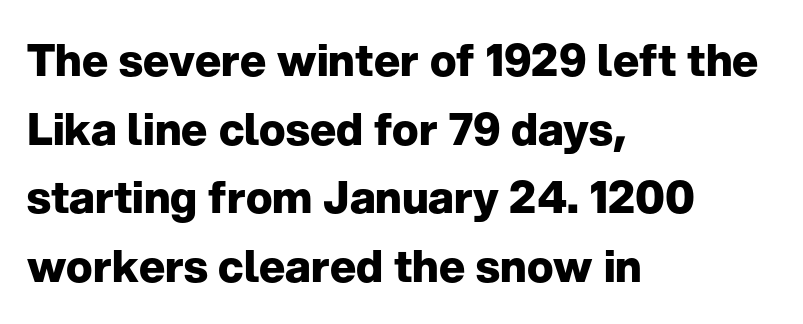
The image shows 44 px heavy sans-serif type, upright; set left-aligned, normal line spacing (1.56x), normal letter spacing, not underlined; low stroke contrast and a medium x-height.
